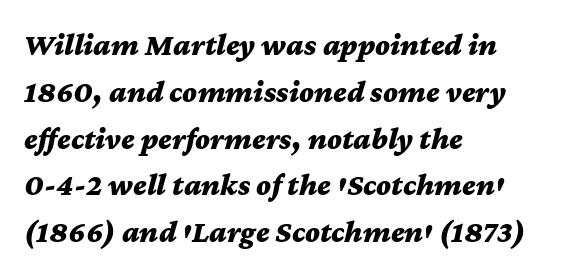
Horizontal alignment here is leftward, the default for most running prose. Whoever set this chose a conventional vertical rhythm. The letters sit at their default tracking, neither squeezed nor spread. Proportional: the letters do not fall into vertical columns. Is the type slanted? Yes — the strokes lean at a clear angle. Heavy-handed strokes throughout: this text is bold.
